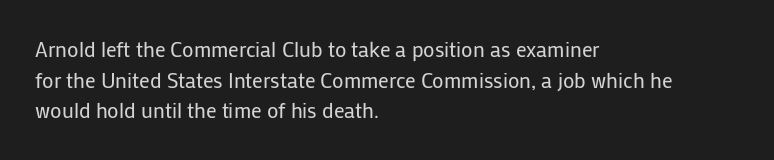
The image shows 21 px text type, upright; set left-aligned, normal line spacing (1.46x), normal letter spacing, not underlined.
